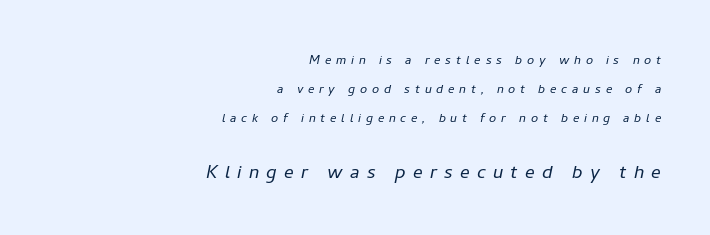
The image shows 24 px text type, italic (leaning right); set right-aligned, line spacing 1.82x, unusually wide letter spacing (+0.3 em), not underlined; the second (bottom) block is 1.5x larger.
